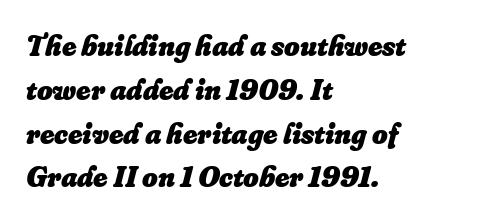
Nobody touched the tracking dial on this one. You could not count columns in this text — the font is proportionally spaced. The specimen omits any rule beneath the text block's lines. Plenty of ink on the page — the face is bold.
